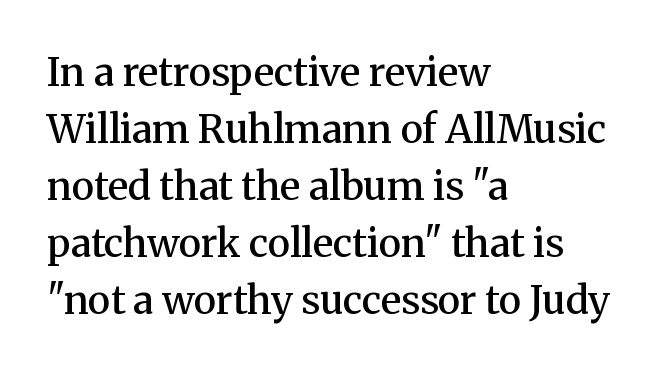
Q: Is the text bold? A: Semi-bold.
Q: Is the text italic (slanted)? A: No, it is upright.
Q: Is the typeface a serif or a sans-serif typeface? A: Serif.
Q: Is the text underlined? A: No.
Q: How is the paragraph aligned? A: Left-aligned.
Q: Is the spacing between letters normal or unusually wide? A: Normal.
Q: Is the spacing between lines tight, normal or loose? A: Normal.
Q: Width (condensed, normal, or wide)? A: Normal.
Q: Stroke contrast? A: Medium.
Q: x-height? A: Medium.
Q: Monospaced? A: No.
